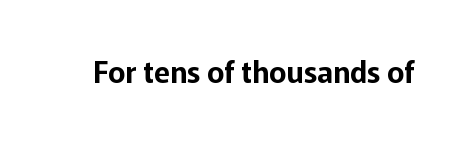
The letterforms sit shoulder to shoulder at normal distance. Vertical strokes here are truly vertical. Proportional: the letters do not fall into vertical columns. The specimen omits any rule beneath the text block's lines. Typographically, this falls in the sans-serif category.
